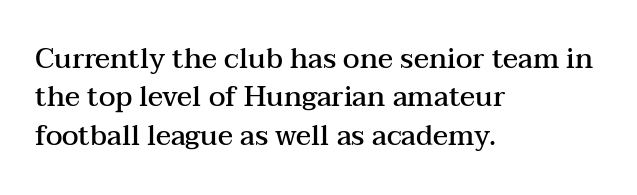
The image shows 28 px semibold, wide serif type, upright; set left-aligned, normal line spacing (1.37x), normal letter spacing, not underlined; medium stroke contrast and a medium x-height.
